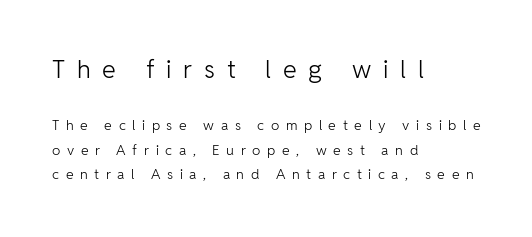
{"italic": "no", "bold": "no", "underline": "no", "align": "left", "line_spacing_ratio": 1.74, "letter_spacing": "wide", "letter_spacing_em": 0.47, "larger_block": "first", "size_ratio": 1.79, "glyph_px": 25}
